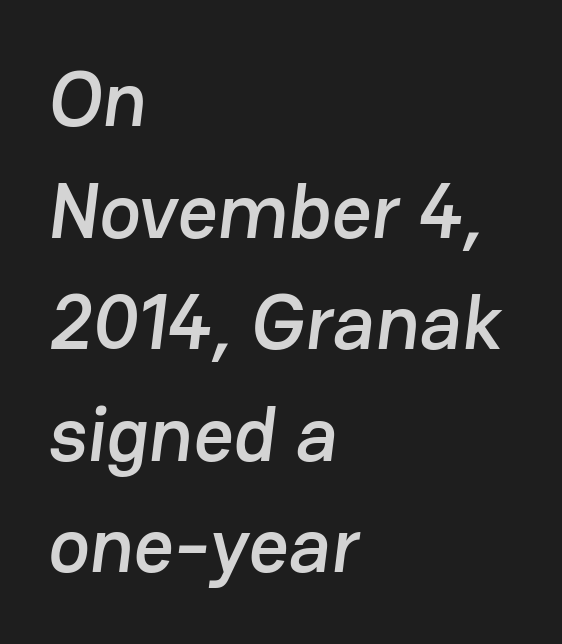
The image shows 78 px sans-serif type; set left-aligned, normal line spacing (1.43x), normal letter spacing, not underlined; low stroke contrast and a medium x-height.
